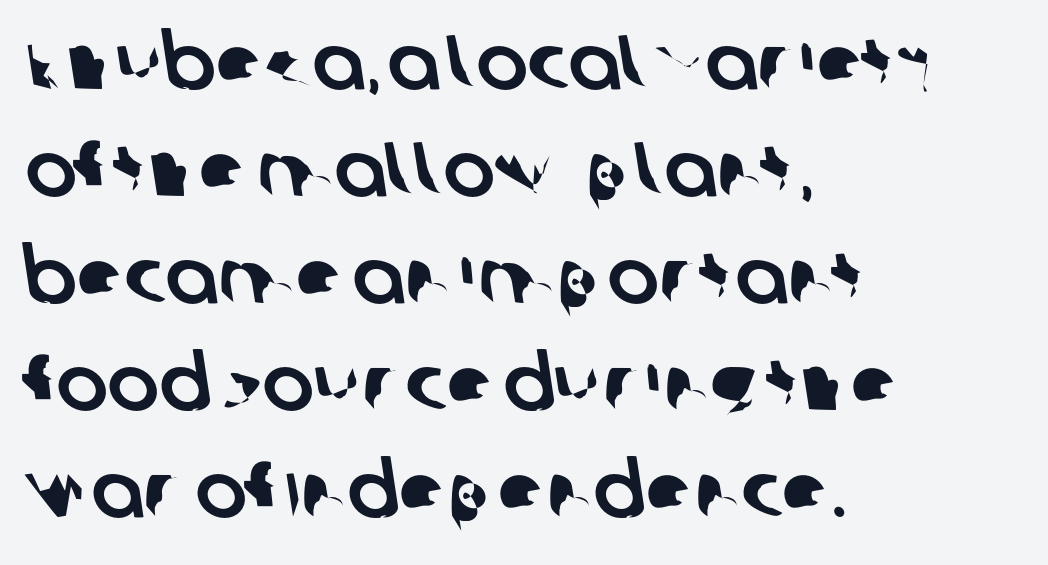
Q: Is the typeface a serif or a sans-serif typeface? A: Sans-serif.
Q: Is the text underlined? A: No.
Q: How is the paragraph aligned? A: Left-aligned.
Q: Is the spacing between letters normal or unusually wide? A: Normal.
Q: Is the spacing between lines tight, normal or loose? A: Normal.
Q: Width (condensed, normal, or wide)? A: Normal.
Q: Stroke contrast? A: Low.
Q: x-height? A: Large.
Q: Monospaced? A: No.
